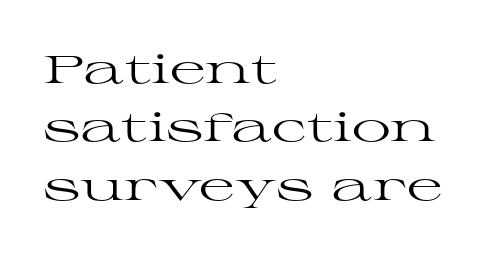
The image shows 39 px regular-weight, wide serif type, upright; set left-aligned, normal line spacing (1.5x), normal letter spacing, not underlined; high stroke contrast and a medium x-height.
